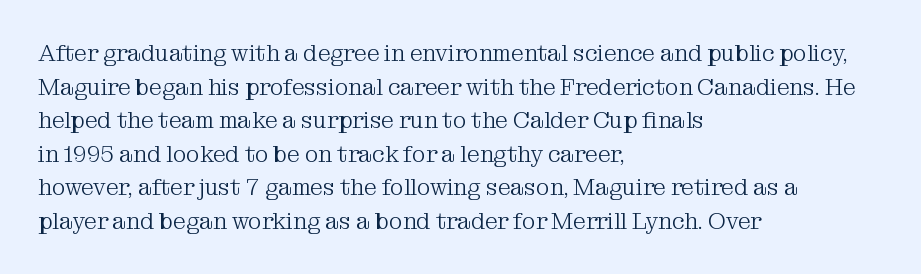
{"italic": "no", "bold": "no", "underline": "no", "align": "left", "line_spacing": "normal", "line_spacing_ratio": 1.46, "letter_spacing": "normal", "letter_spacing_em": 0.0, "glyph_px": 23}
